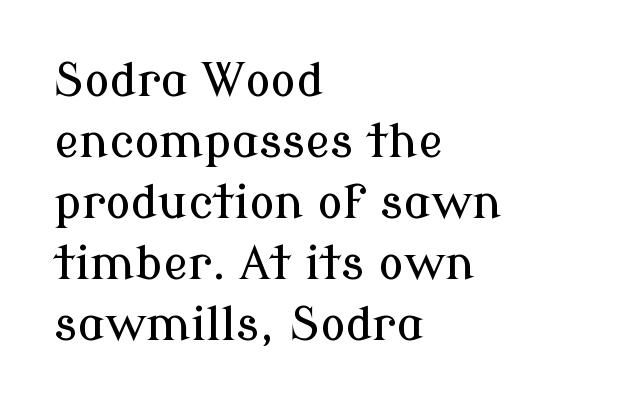
Q: Is the text italic (slanted)? A: No, it is upright.
Q: Is the typeface a serif or a sans-serif typeface? A: Serif.
Q: Is the text underlined? A: No.
Q: How is the paragraph aligned? A: Left-aligned.
Q: Is the spacing between letters normal or unusually wide? A: Normal.
Q: Is the spacing between lines tight, normal or loose? A: Normal.
Q: Width (condensed, normal, or wide)? A: Normal.
Q: Stroke contrast? A: Low.
Q: x-height? A: Medium.
Q: Monospaced? A: No.
